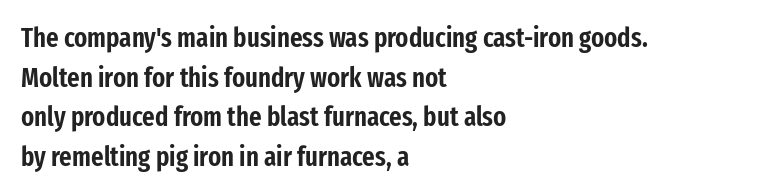
The image shows 27 px text type, upright; set left-aligned, normal line spacing (1.47x), normal letter spacing, not underlined.
